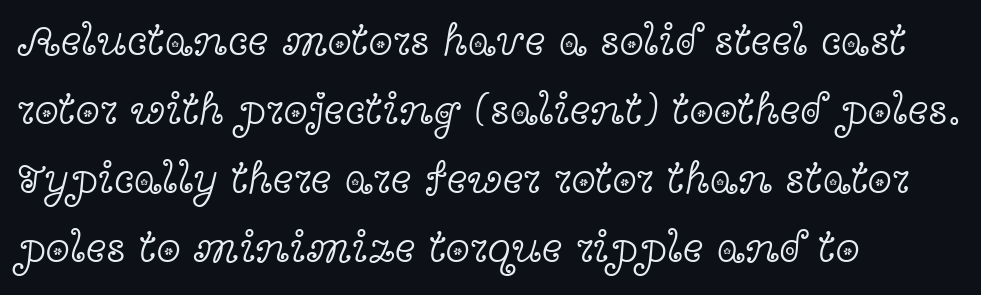
Where is the straight margin? On the left. Here the glyphs are tracked normally, forming tight word shapes. Observe the serifs anchoring each vertical stroke in this sample. The weight would be labelled regular, book, light, or lighter still.
